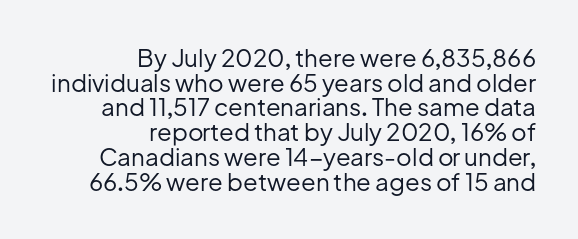
{"italic": "no", "bold": "no", "underline": "no", "align": "right", "line_spacing": "tight", "line_spacing_ratio": 1.03, "letter_spacing": "normal", "letter_spacing_em": 0.0, "glyph_px": 24}
